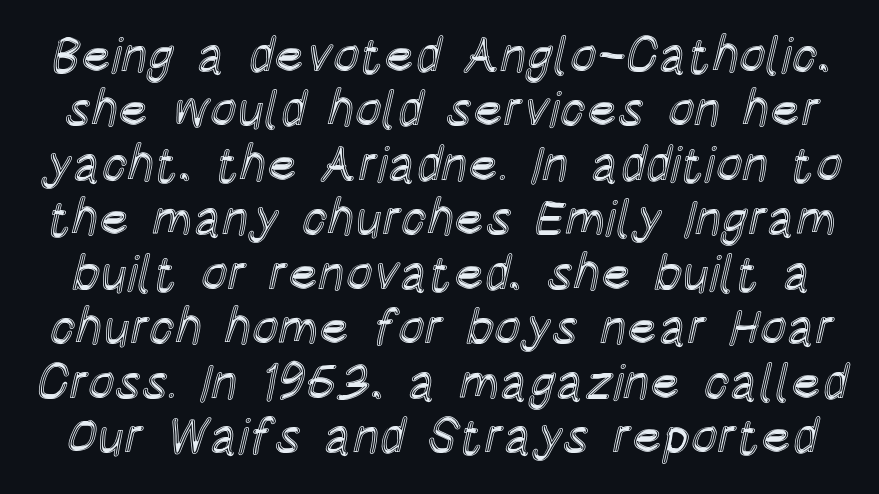
{"width": "condensed", "x_height": "large", "monospaced": "no", "underline": "no", "line_spacing": "tight", "line_spacing_ratio": 1.09, "letter_spacing": "normal", "letter_spacing_em": 0.0, "glyph_px": 50}
